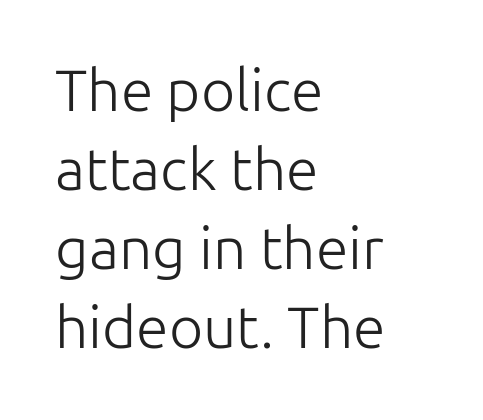
Q: Is the text bold? A: No.
Q: Is the text italic (slanted)? A: No, it is upright.
Q: Is the typeface a serif or a sans-serif typeface? A: Sans-serif.
Q: Is the text underlined? A: No.
Q: How is the paragraph aligned? A: Left-aligned.
Q: Is the spacing between letters normal or unusually wide? A: Normal.
Q: Is the spacing between lines tight, normal or loose? A: Normal.
Q: Width (condensed, normal, or wide)? A: Normal.
Q: Stroke contrast? A: Low.
Q: x-height? A: Medium.
Q: Monospaced? A: No.
